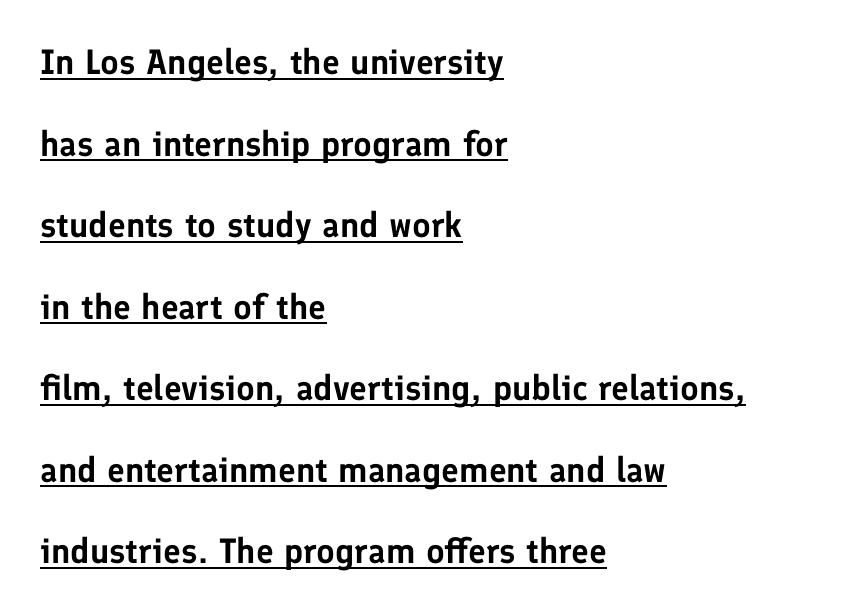
The image shows 35 px sans-serif type, upright; set left-aligned, loose line spacing (2.33x), normal letter spacing, underlined; low stroke contrast and a medium x-height.
